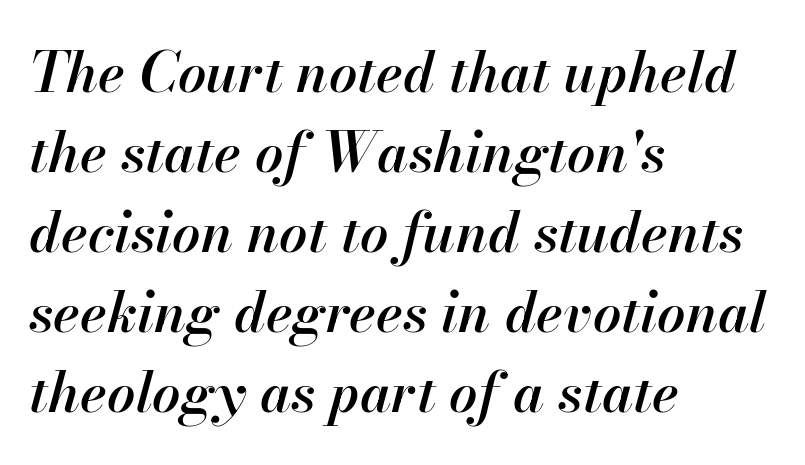
Would a proofreader flag this as italicized? Yes. The passage is arranged the way most books set body copy — flush left. The gaps between neighbouring characters are ordinary and unremarkable. Do the characters align in a grid? No, the font is proportional.
